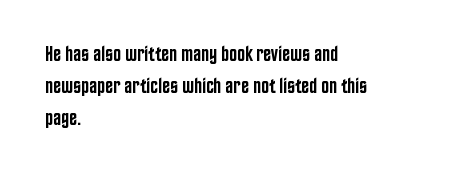
Q: Is the text bold? A: Semi-bold.
Q: Is the text italic (slanted)? A: No, it is upright.
Q: Is the text underlined? A: No.
Q: How is the paragraph aligned? A: Left-aligned.
Q: Is the spacing between letters normal or unusually wide? A: Normal.
Q: Is the spacing between lines tight, normal or loose? A: Normal.
